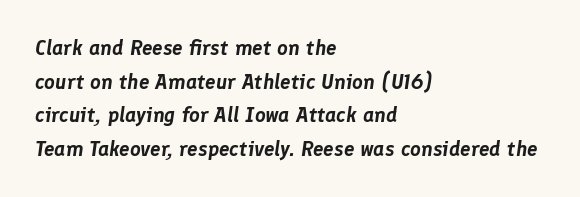
The specimen omits any rule beneath the text block's lines. Is the letter spacing exaggerated? No — it looks like the ordinary default. The ragged edge is on the right, which tells us the setting is flush left. Regarding leading, the lines here are spaced in the standard way. The typography opts for an oblique posture over an upright one.
